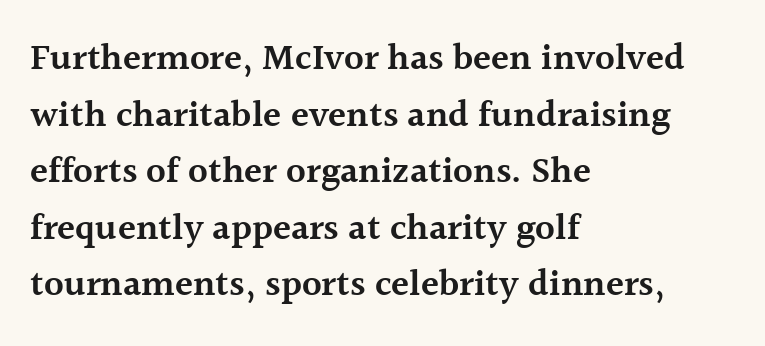
The passage shown is typed in a proportional face where columns would drift. A roman cut, with each character standing at attention. Layout note: lines flush left. Weight: semibold (demi). Look at the tracking — it's just the regular setting, nothing added. Successive baselines arrive at the customary interval.
